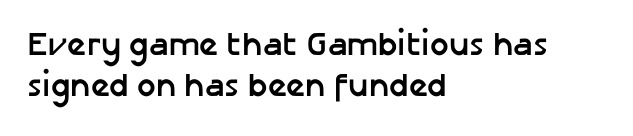
Q: Is the text bold? A: Yes.
Q: Is the text italic (slanted)? A: No, it is upright.
Q: Is the typeface a serif or a sans-serif typeface? A: Sans-serif.
Q: Is the text underlined? A: No.
Q: How is the paragraph aligned? A: Left-aligned.
Q: Is the spacing between letters normal or unusually wide? A: Normal.
Q: Is the spacing between lines tight, normal or loose? A: Normal.
Q: Width (condensed, normal, or wide)? A: Normal.
Q: Stroke contrast? A: Low.
Q: x-height? A: Medium.
Q: Monospaced? A: No.
